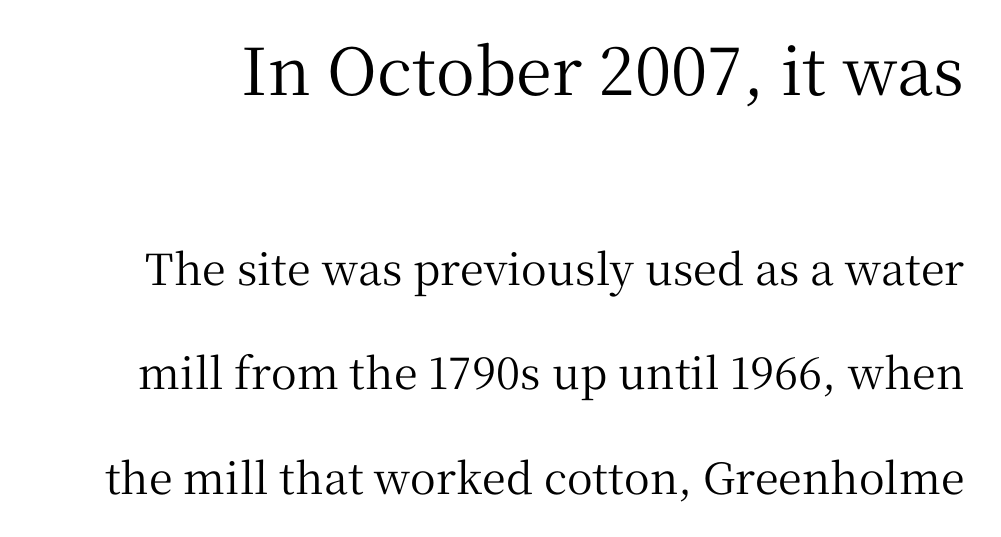
Q: Is the text italic (slanted)? A: No, it is upright.
Q: Is the typeface a serif or a sans-serif typeface? A: Serif.
Q: Is the text underlined? A: No.
Q: Is the spacing between letters normal or unusually wide? A: Normal.
Q: Is the spacing between lines tight, normal or loose? A: Loose.
Q: Which block of text is set in a larger size, the first (top) or the second (bottom)? A: The first (top) one.
Q: Width (condensed, normal, or wide)? A: Normal.
Q: Stroke contrast? A: Medium.
Q: x-height? A: Medium.
Q: Monospaced? A: No.
